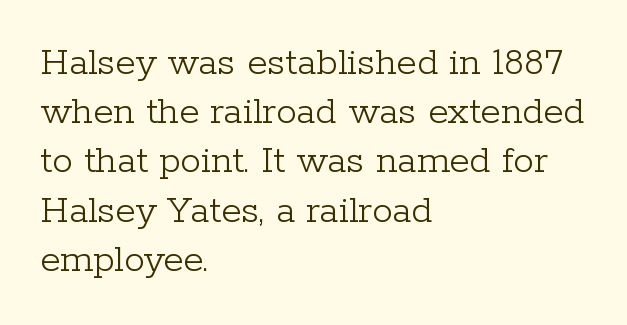
Q: Is the text bold? A: No.
Q: Is the text italic (slanted)? A: No, it is upright.
Q: Is the typeface a serif or a sans-serif typeface? A: Serif.
Q: Is the text underlined? A: No.
Q: How is the paragraph aligned? A: Left-aligned.
Q: Is the spacing between letters normal or unusually wide? A: Normal.
Q: Width (condensed, normal, or wide)? A: Normal.
Q: Stroke contrast? A: Low.
Q: x-height? A: Medium.
Q: Monospaced? A: No.
